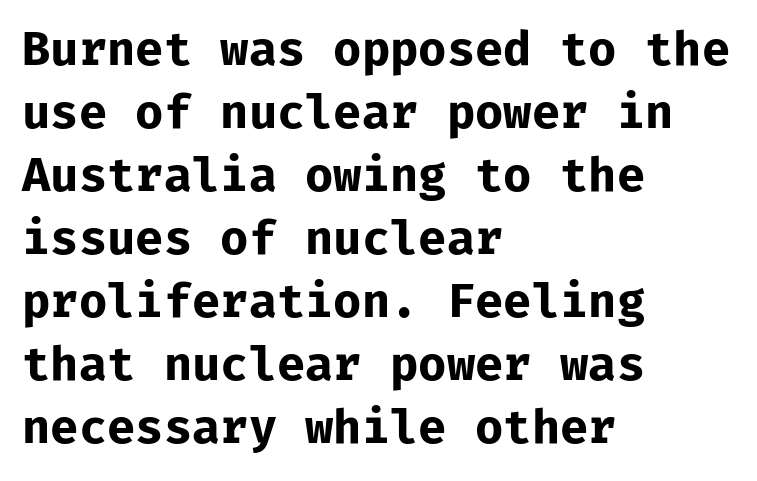
Horizontal bands of white between lines are of average thickness. How are the letters spaced? Ordinarily, with no added tracking. When letters stand straight like this, we call the style roman or upright. If you drew a ruler down the left edge, every line would touch it. Bold? Absolutely — the strokes are thick and heavy. Honestly, there is no underline to notice here at all.
